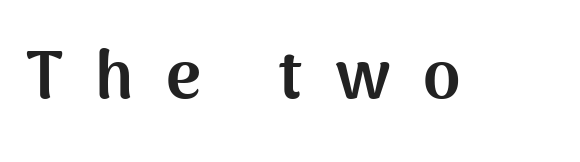
The letters stand straight up with perfectly vertical stems. Rule under the text: the space is simply empty. These lines are rendered in a variable-pitch font. You could only call the tracking loose — the letters float apart. Compared with an ordinary text face, these strokes are far heavier — a full bold.
